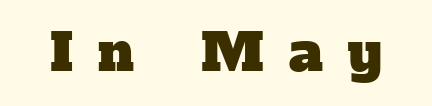
Q: Is the typeface a serif or a sans-serif typeface? A: Serif.
Q: Is the text underlined? A: No.
Q: Is the spacing between letters normal or unusually wide? A: Unusually wide.
Q: Width (condensed, normal, or wide)? A: Normal.
Q: Stroke contrast? A: Low.
Q: x-height? A: Medium.
Q: Monospaced? A: No.
